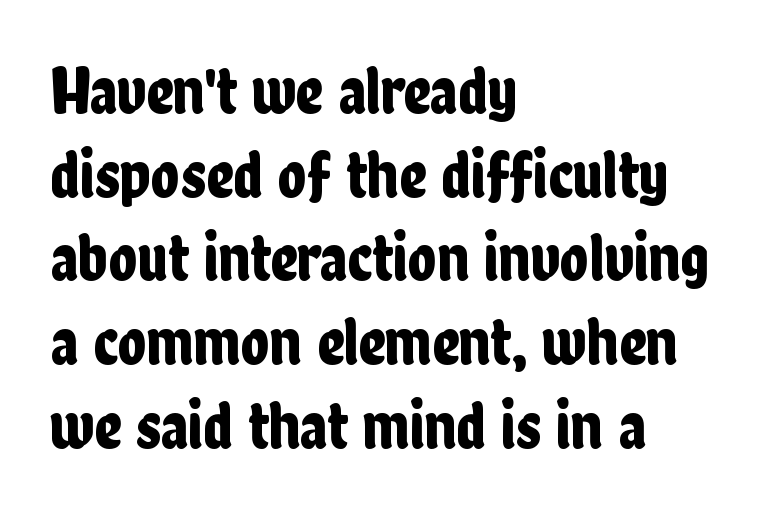
Q: Is the text italic (slanted)? A: No, it is upright.
Q: Is the typeface a serif or a sans-serif typeface? A: Sans-serif.
Q: Is the text underlined? A: No.
Q: How is the paragraph aligned? A: Left-aligned.
Q: Is the spacing between letters normal or unusually wide? A: Normal.
Q: Is the spacing between lines tight, normal or loose? A: Normal.
Q: Width (condensed, normal, or wide)? A: Condensed.
Q: Stroke contrast? A: Low.
Q: x-height? A: Medium.
Q: Monospaced? A: No.
